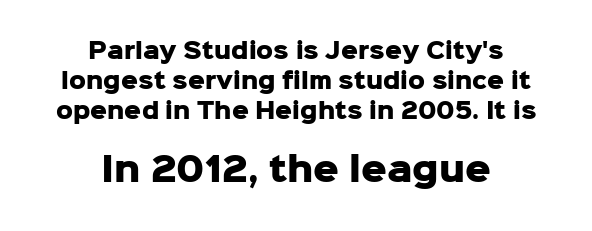
Descenders hang freely into open space. Unlike italic type, these characters show no tilt at all. The font is running at its bold setting. Reading top to bottom, the characters get bigger at the block break. Notice how descenders clear the ascenders below comfortably — that's standard leading.
